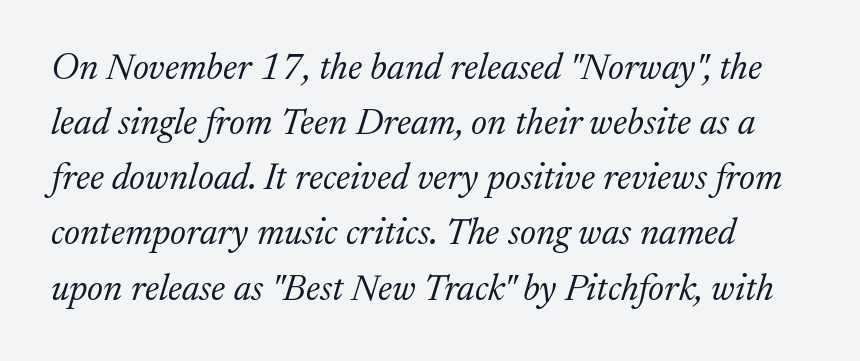
Q: Is the text bold? A: No.
Q: Is the text italic (slanted)? A: Yes, it leans right by about 17 degrees.
Q: Is the typeface a serif or a sans-serif typeface? A: Serif.
Q: Is the text underlined? A: No.
Q: Is the spacing between letters normal or unusually wide? A: Normal.
Q: Is the spacing between lines tight, normal or loose? A: Normal.
Q: Width (condensed, normal, or wide)? A: Normal.
Q: Stroke contrast? A: Medium.
Q: x-height? A: Medium.
Q: Monospaced? A: No.
